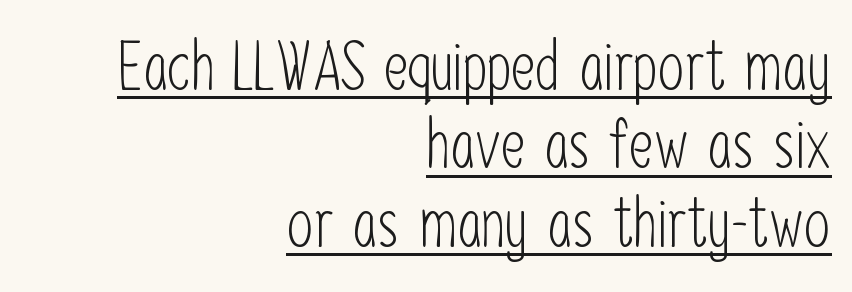
{"serif": "no", "italic": "no", "bold": "no", "weight": "light", "width": "condensed", "stroke_contrast": "low", "x_height": "medium", "monospaced": "no", "underline": "yes", "align": "right", "line_spacing_ratio": 1.17, "letter_spacing": "normal", "letter_spacing_em": 0.0, "glyph_px": 67}
